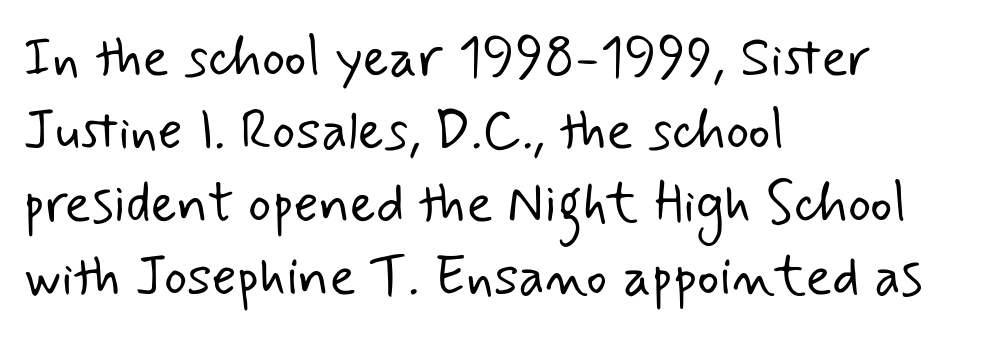
Q: Is the text bold? A: No.
Q: Is the typeface a serif or a sans-serif typeface? A: Sans-serif.
Q: Is the text underlined? A: No.
Q: How is the paragraph aligned? A: Left-aligned.
Q: Is the spacing between letters normal or unusually wide? A: Normal.
Q: Is the spacing between lines tight, normal or loose? A: Normal.
Q: Width (condensed, normal, or wide)? A: Normal.
Q: Stroke contrast? A: Low.
Q: x-height? A: Small.
Q: Monospaced? A: No.
